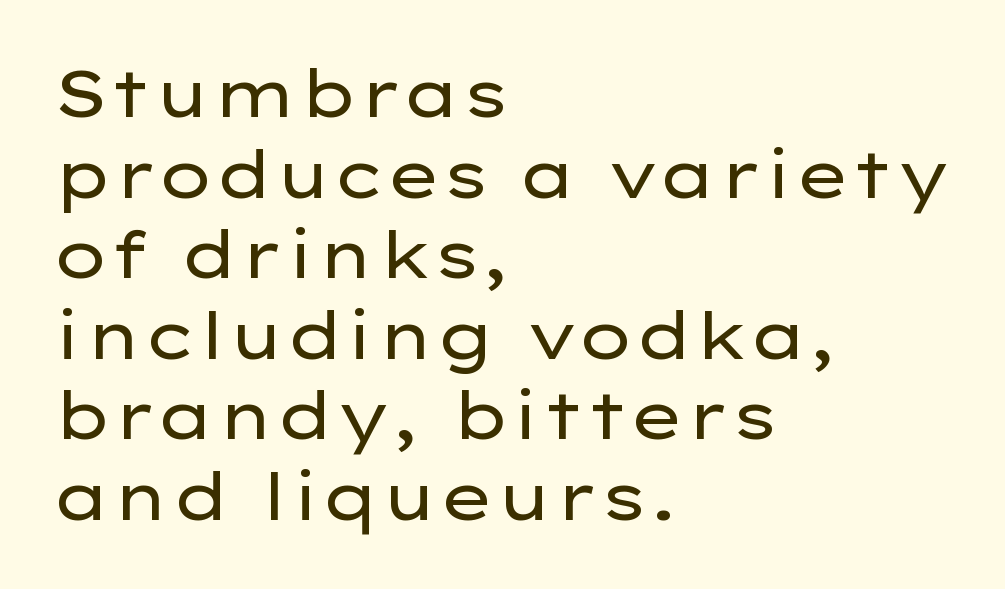
Q: Is the text bold? A: No.
Q: Is the text italic (slanted)? A: No, it is upright.
Q: Is the typeface a serif or a sans-serif typeface? A: Sans-serif.
Q: Is the text underlined? A: No.
Q: How is the paragraph aligned? A: Left-aligned.
Q: Is the spacing between letters normal or unusually wide? A: Normal.
Q: Width (condensed, normal, or wide)? A: Wide.
Q: Stroke contrast? A: Low.
Q: x-height? A: Medium.
Q: Monospaced? A: No.
